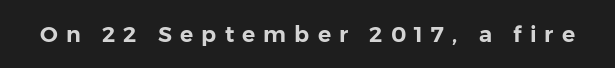
In terms of letterspacing, this is a distinctly airy, spread setting. Check under the words: just untouched page. Designer's note — italics off, roman on.
